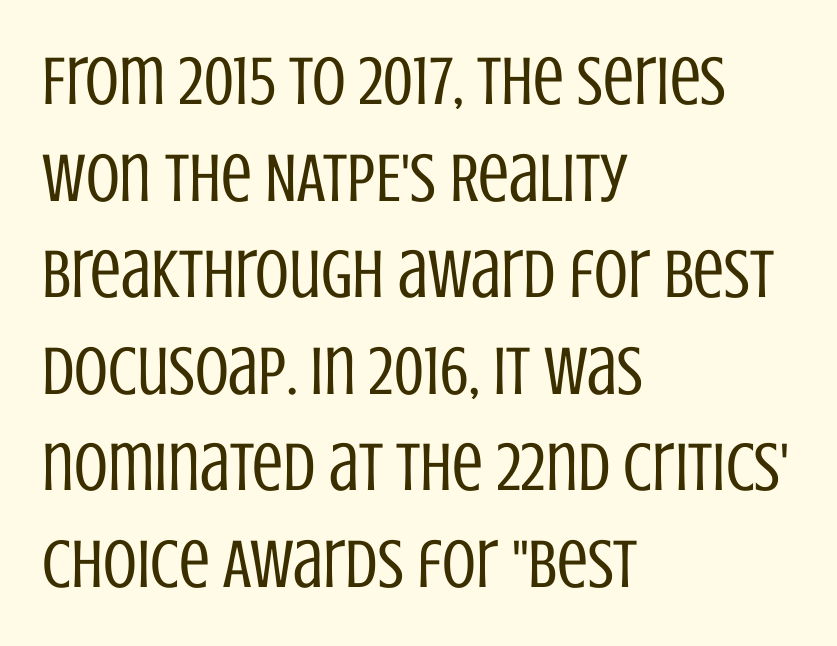
The image shows 69 px regular-weight, condensed sans-serif type, upright; set left-aligned, normal line spacing (1.4x), normal letter spacing, not underlined; low stroke contrast and a large x-height.
